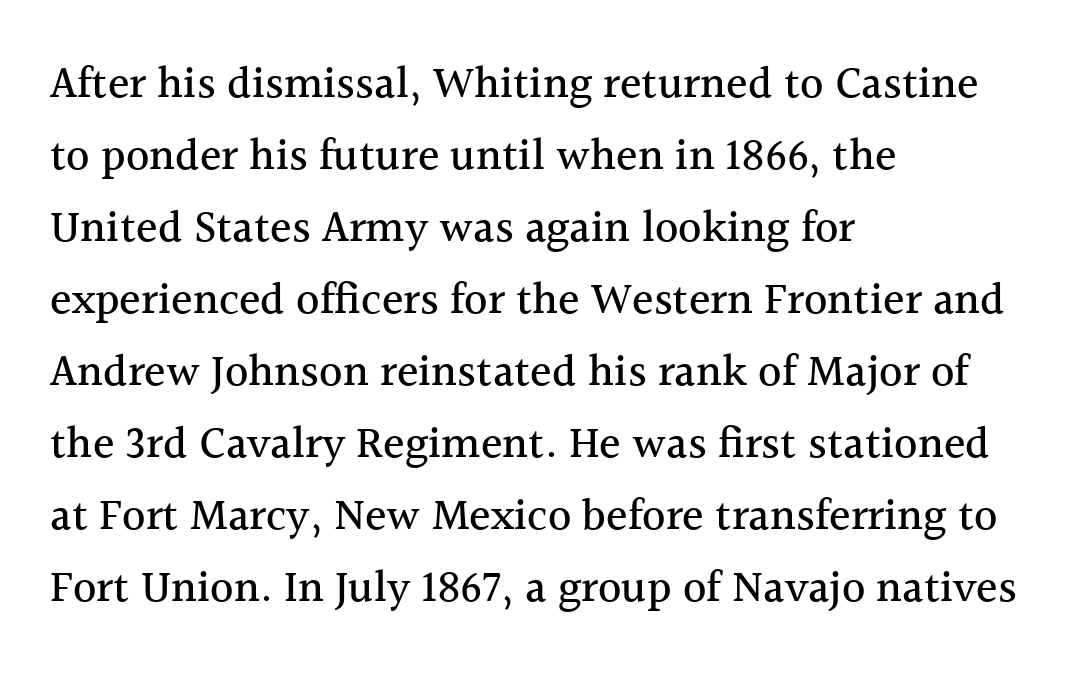
Default kerning and tracking; the words read as compact shapes. The letters advance in unequal steps, a hallmark of proportional type. Each row of text sits above clean, open space. The rows are spaced the way most documents space them. Type style note: has serifs. The letters stand upright; this is a roman face.
